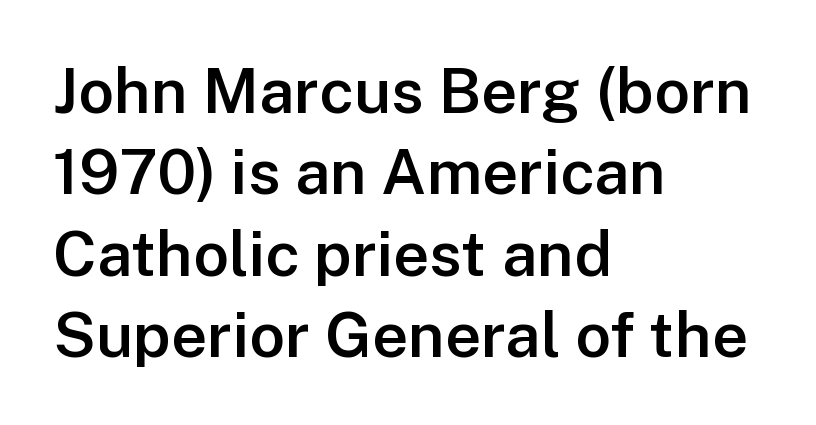
{"serif": "no", "italic": "no", "bold": "semi", "weight": "semibold", "width": "normal", "stroke_contrast": "low", "x_height": "medium", "monospaced": "no", "underline": "no", "align": "left", "line_spacing": "normal", "line_spacing_ratio": 1.29, "letter_spacing": "normal", "letter_spacing_em": 0.0, "glyph_px": 63}
